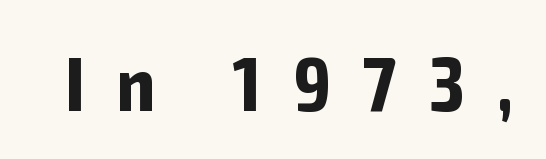
Nope, not italic — everything's standing straight. Caption: bold face, heavy strokes. The passage shown is typeset with a sans-serif family. Check the space under the baseline: it is left empty.
